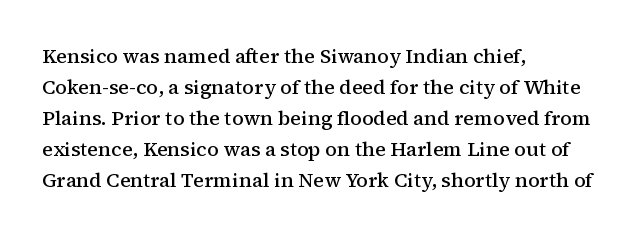
The typography opts for an upright posture over an oblique one. Line beginnings align vertically; line endings do not. Compared with typical body copy, the letter spacing here is the same. Does the leading feel generous? No, just average. Summary of weight: moderately heavy, a semibold.
